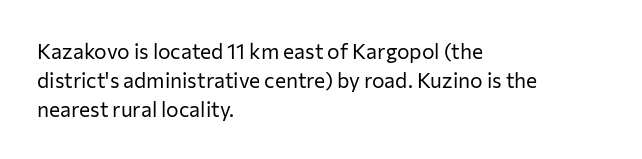
Q: Is the text bold? A: No.
Q: Is the text italic (slanted)? A: No, it is upright.
Q: Is the text underlined? A: No.
Q: How is the paragraph aligned? A: Left-aligned.
Q: Is the spacing between letters normal or unusually wide? A: Normal.
Q: Is the spacing between lines tight, normal or loose? A: Normal.
